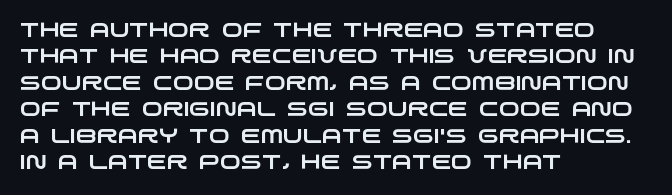
The image shows 20 px text type; set left-aligned, normal line spacing (1.32x), normal letter spacing, not underlined.
